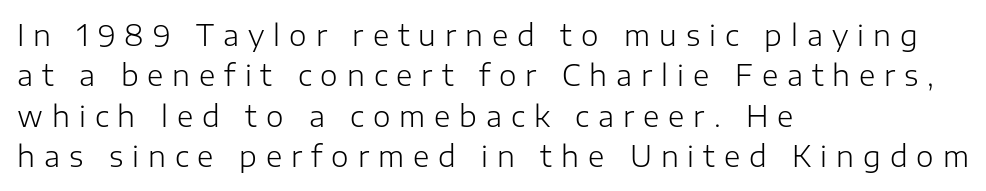
The image shows 28 px light sans-serif type, upright; set left-aligned, normal line spacing (1.44x), unusually wide letter spacing (+0.32 em), not underlined; low stroke contrast and a medium x-height.
